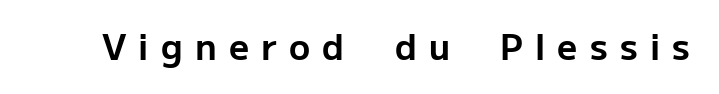
{"serif": "no", "italic": "no", "bold": "yes", "weight": "bold", "width": "normal", "stroke_contrast": "low", "x_height": "medium", "monospaced": "no", "underline": "no", "letter_spacing": "wide", "letter_spacing_em": 0.35, "glyph_px": 35}
